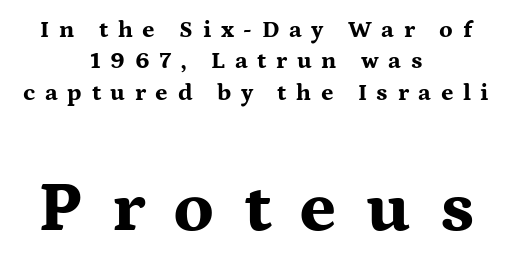
Q: Is the text bold? A: Yes.
Q: Is the text italic (slanted)? A: No, it is upright.
Q: Is the typeface a serif or a sans-serif typeface? A: Serif.
Q: Is the text underlined? A: No.
Q: How is the paragraph aligned? A: Centered.
Q: Is the spacing between letters normal or unusually wide? A: Unusually wide.
Q: Is the spacing between lines tight, normal or loose? A: Normal.
Q: Which block of text is set in a larger size, the first (top) or the second (bottom)? A: The second (bottom) one.
Q: Width (condensed, normal, or wide)? A: Wide.
Q: Stroke contrast? A: Medium.
Q: x-height? A: Medium.
Q: Monospaced? A: No.
